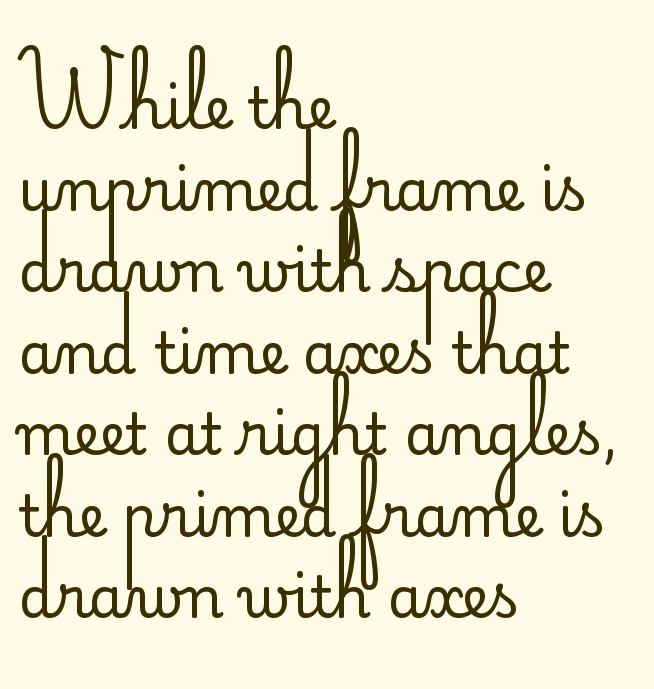
Q: Is the text bold? A: No.
Q: Is the text italic (slanted)? A: No, it is upright.
Q: Is the typeface a serif or a sans-serif typeface? A: Sans-serif.
Q: Is the text underlined? A: No.
Q: How is the paragraph aligned? A: Left-aligned.
Q: Is the spacing between letters normal or unusually wide? A: Normal.
Q: Is the spacing between lines tight, normal or loose? A: Normal.
Q: Width (condensed, normal, or wide)? A: Normal.
Q: Stroke contrast? A: Low.
Q: x-height? A: Small.
Q: Monospaced? A: No.
